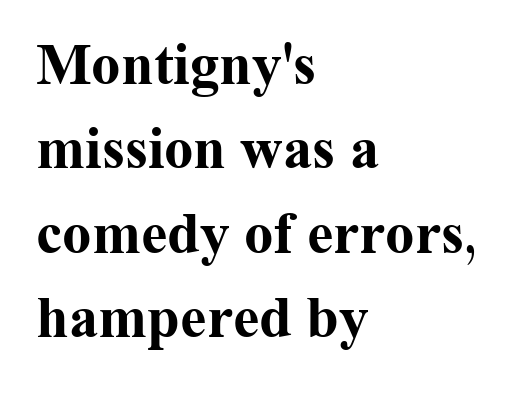
{"serif": "yes", "italic": "no", "bold": "yes", "weight": "bold", "width": "normal", "stroke_contrast": "medium", "x_height": "medium", "monospaced": "no", "underline": "no", "align": "left", "line_spacing": "normal", "line_spacing_ratio": 1.43, "letter_spacing": "normal", "letter_spacing_em": 0.0, "glyph_px": 59}
